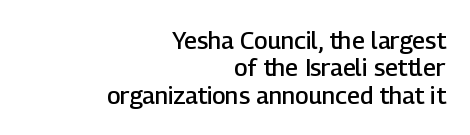
{"italic": "no", "bold": "semi", "underline": "no", "align": "right", "line_spacing": "tight", "line_spacing_ratio": 1.14, "letter_spacing": "normal", "letter_spacing_em": 0.0, "glyph_px": 24}
